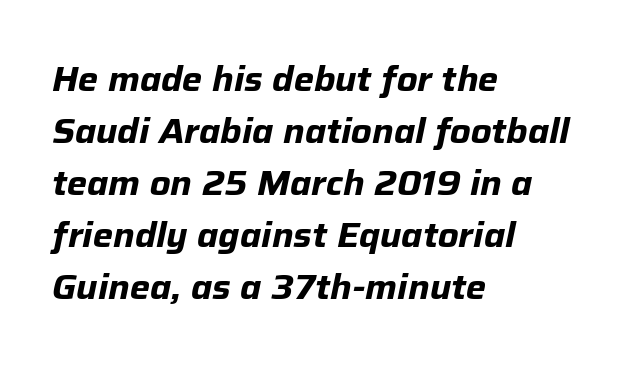
Rule under the text: the space is simply empty. Interline gaps are of average width in this sample. Proportional: the letters do not fall into vertical columns. Observe the lean: these are italic letterforms. A dark, heavy texture on the line: the type is bold. You could call the tracking neutral — neither tight nor loose.
